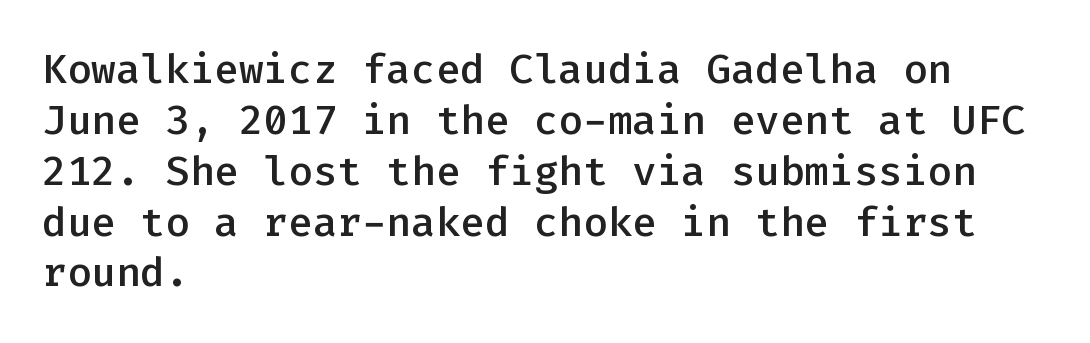
The rendering anchors every line to the left-hand side. Standard letterfit; no display-style spreading of the glyphs. You could count columns in this text — the font is strictly monospaced. Is there any slant? The stems are plumb. Plain, unruled lines of type.
